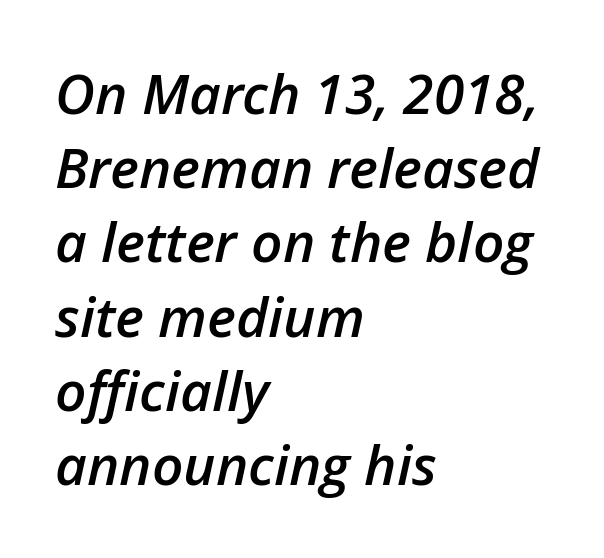
A somewhat darkened texture: the type is semibold rather than bold. Glance below the letters and you will spot only blank space. The lines are quadded left. Tall strokes in this sample are angled rather than plumb. Here the designer chose a conventional face with non-uniform glyph widths. Here the glyphs are tracked normally, forming tight word shapes.
